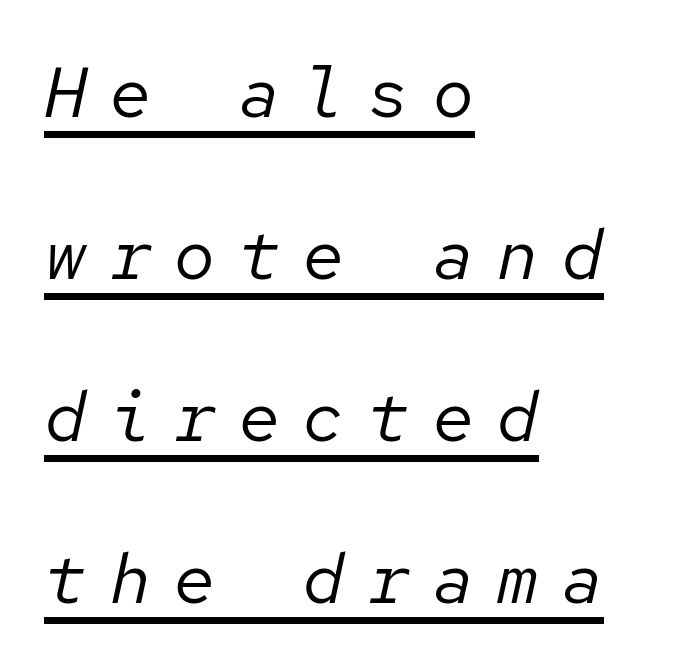
Is the block centered? No — it sits flush against the left margin. Summary of vertical rhythm: relaxed, with wide interline spacing. Weight: in the light-to-regular range. Every character sits at an angle, as italics do. A continuous stroke trails under the words, as in a hyperlink. The rendering uses typewriter-style spacing with identical character cells.
